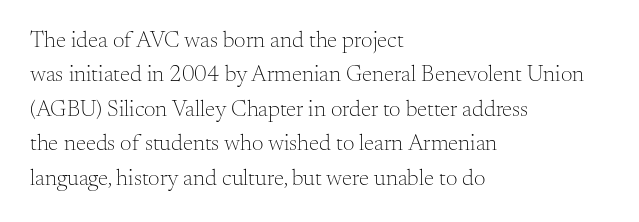
Q: Is the text bold? A: No.
Q: Is the text italic (slanted)? A: No, it is upright.
Q: Is the text underlined? A: No.
Q: How is the paragraph aligned? A: Left-aligned.
Q: Is the spacing between letters normal or unusually wide? A: Normal.
Q: Is the spacing between lines tight, normal or loose? A: Normal.
